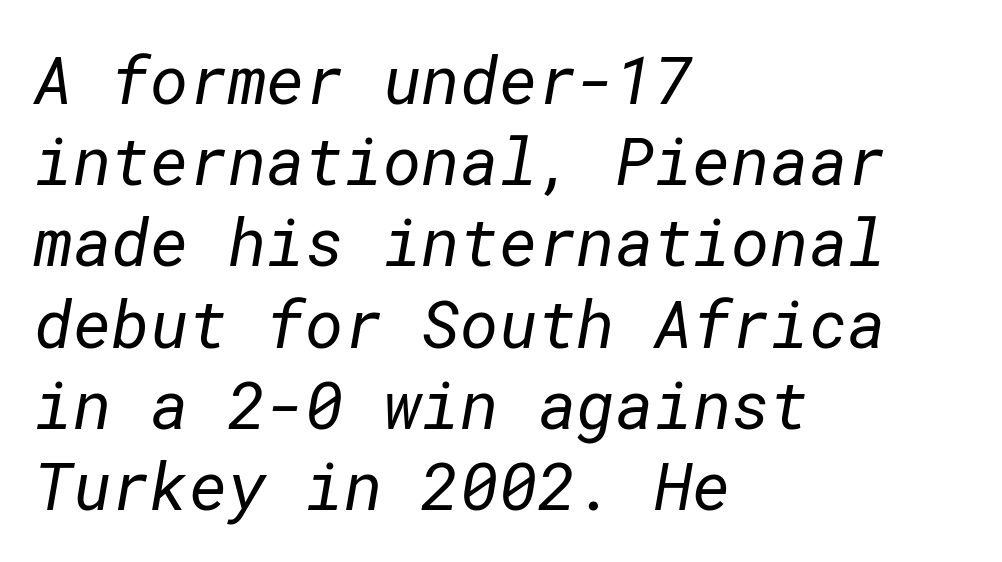
Heft: none added — not bold. A sans-serif font was chosen for this passage. Nobody touched the tracking dial on this one. Descenders hang freely into open space. In CSS terms this would be text-align: left.
